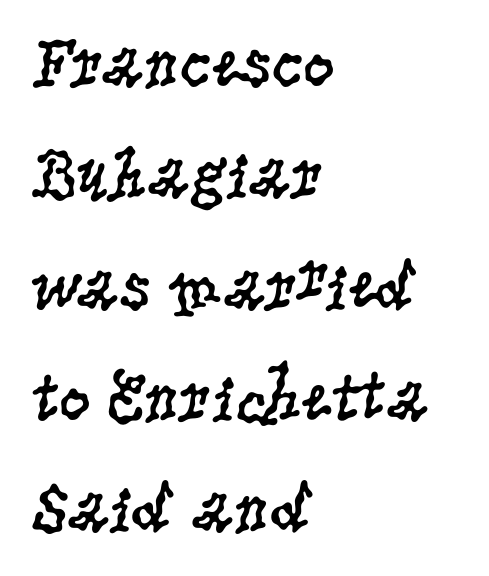
{"serif": "yes", "bold": "no", "weight": "regular", "width": "condensed", "stroke_contrast": "low", "x_height": "large", "monospaced": "no", "underline": "no", "align": "left", "line_spacing": "normal", "line_spacing_ratio": 1.59, "letter_spacing": "normal", "letter_spacing_em": 0.0, "glyph_px": 70}
